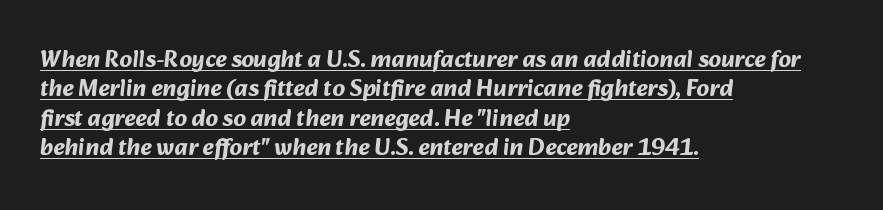
The letters sit at their default tracking, neither squeezed nor spread. Heft: maximum for text — a bold. The rag falls on the right side of this text block. A continuous stroke trails under the words, as in a hyperlink.
